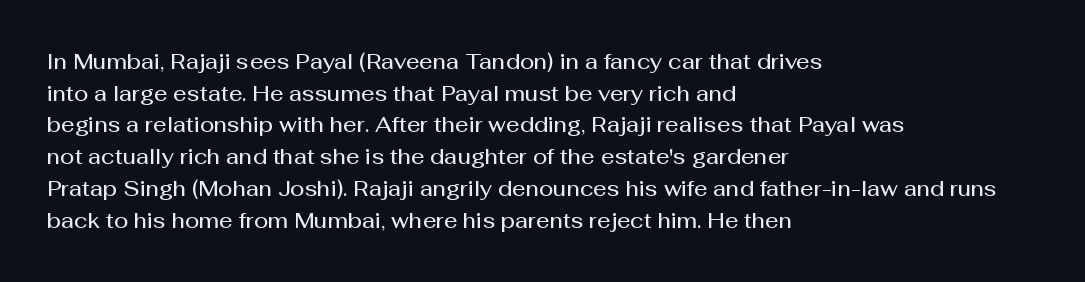
Q: Is the text bold? A: Semi-bold.
Q: Is the text italic (slanted)? A: No, it is upright.
Q: Is the text underlined? A: No.
Q: How is the paragraph aligned? A: Left-aligned.
Q: Is the spacing between letters normal or unusually wide? A: Normal.
Q: Is the spacing between lines tight, normal or loose? A: Normal.
